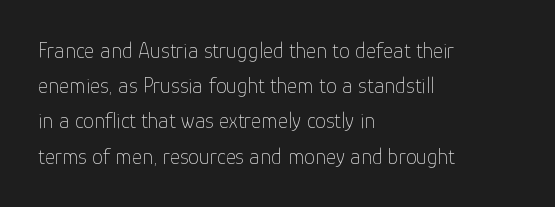
{"italic": "no", "bold": "no", "underline": "no", "align": "left", "line_spacing": "normal", "line_spacing_ratio": 1.6, "letter_spacing": "normal", "letter_spacing_em": 0.0, "glyph_px": 22}
